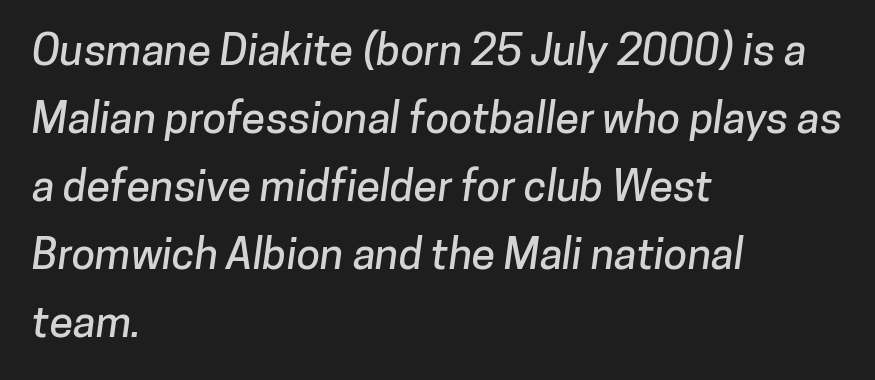
Q: Is the typeface a serif or a sans-serif typeface? A: Sans-serif.
Q: Is the text underlined? A: No.
Q: How is the paragraph aligned? A: Left-aligned.
Q: Is the spacing between letters normal or unusually wide? A: Normal.
Q: Is the spacing between lines tight, normal or loose? A: Normal.
Q: Width (condensed, normal, or wide)? A: Normal.
Q: Stroke contrast? A: Low.
Q: x-height? A: Medium.
Q: Monospaced? A: No.
